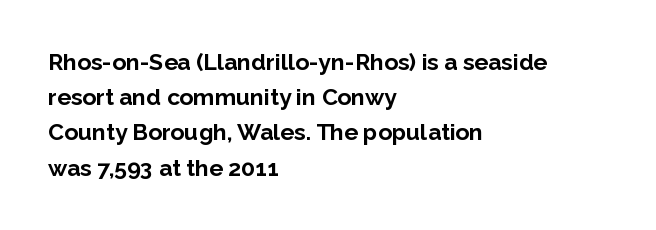
{"italic": "no", "bold": "yes", "underline": "no", "align": "left", "line_spacing": "normal", "line_spacing_ratio": 1.53, "letter_spacing": "normal", "letter_spacing_em": 0.0, "glyph_px": 23}
